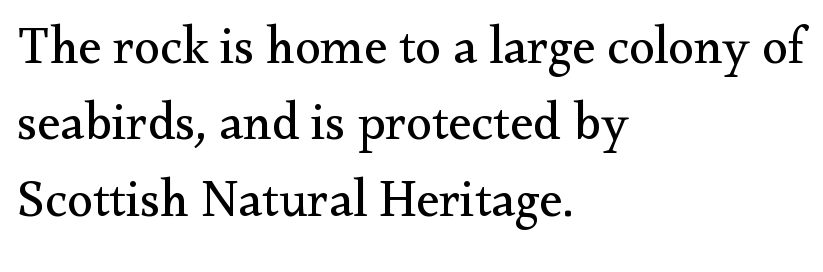
The image shows 52 px regular-weight serif type, upright; set left-aligned, normal line spacing (1.47x), normal letter spacing, not underlined; medium stroke contrast and a small x-height.
